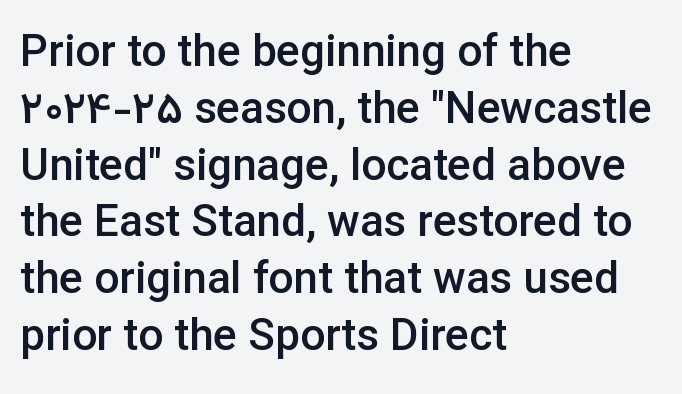
The image shows 44 px semibold sans-serif type, upright; set left-aligned, normal line spacing (1.29x), normal letter spacing, not underlined; low stroke contrast and a medium x-height.
